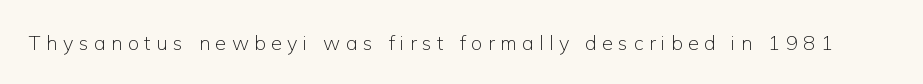
{"italic": "no", "bold": "no", "underline": "no", "letter_spacing": "wide", "letter_spacing_em": 0.27, "glyph_px": 20}
